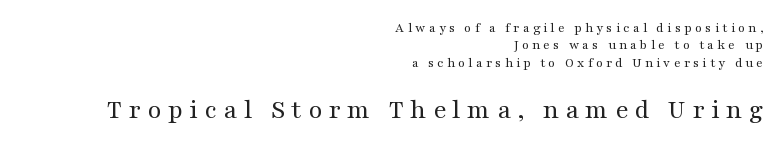
This sample uses expanded letter spacing, leaving extra air between glyphs. The glyphs are unaccompanied by any horizontal stroke below them. Characters remain perfectly vertical along every line. Observe the serifs anchoring each vertical stroke in this sample. No extra ink here — the face is not bold. One-word summary of the alignment: right.
